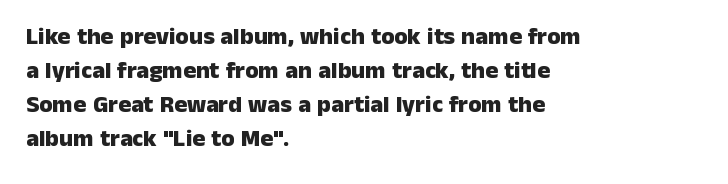
{"italic": "no", "bold": "yes", "underline": "no", "align": "left", "line_spacing": "normal", "line_spacing_ratio": 1.42, "letter_spacing": "normal", "letter_spacing_em": 0.0, "glyph_px": 24}
